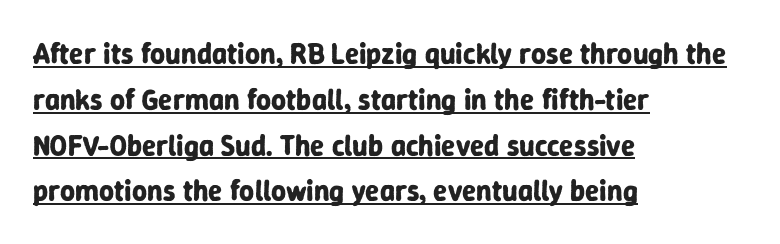
Q: Is the text bold? A: Yes.
Q: Is the text italic (slanted)? A: No, it is upright.
Q: Is the typeface a serif or a sans-serif typeface? A: Sans-serif.
Q: Is the text underlined? A: Yes.
Q: How is the paragraph aligned? A: Left-aligned.
Q: Is the spacing between letters normal or unusually wide? A: Normal.
Q: Is the spacing between lines tight, normal or loose? A: Normal.
Q: Width (condensed, normal, or wide)? A: Normal.
Q: Stroke contrast? A: Low.
Q: x-height? A: Medium.
Q: Monospaced? A: No.
